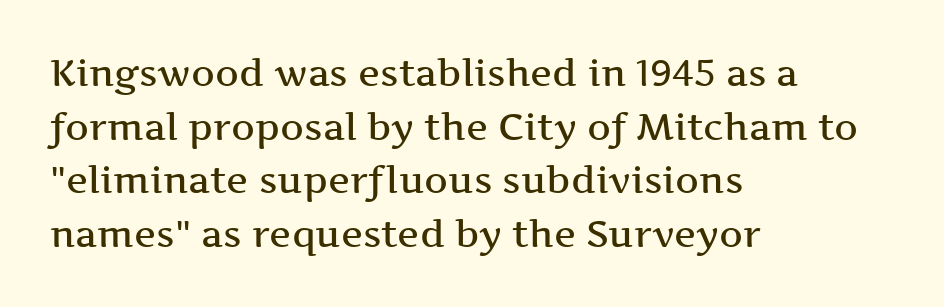
Semibold letterforms, between regular and bold. The face used here is rendered with its standard letterfit. If you measured baseline to baseline, you'd find a middling distance. Is this a fixed-width face? No — the glyphs have proportional, varying widths. Serifs: yes, visible at the terminals of the letterforms. Compared with a centered layout, this one pins lines to the left instead.
